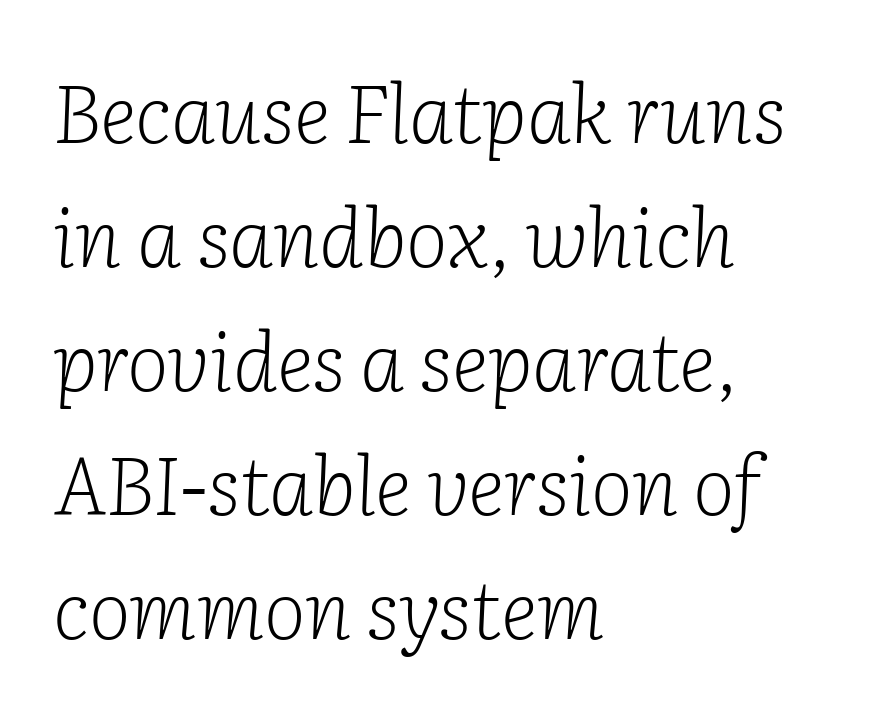
The image shows 80 px light serif type, italic (leaning right); set left-aligned, normal line spacing (1.55x), normal letter spacing, not underlined; low stroke contrast and a medium x-height.
